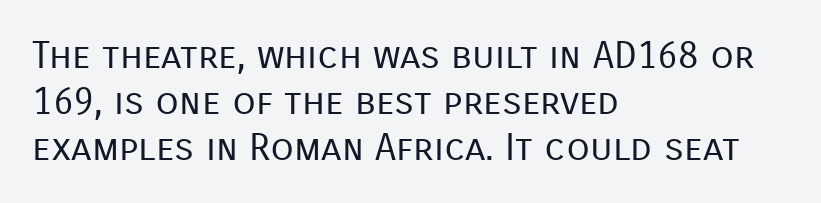
Is this a fixed-width face? No — the glyphs have proportional, varying widths. This sample is left-justified, so line endings fall wherever the words run out. Designer's note — italics off, roman on. A clean baseline with only descenders dipping below it. Compared with typical body copy, the letter spacing here is the same.
